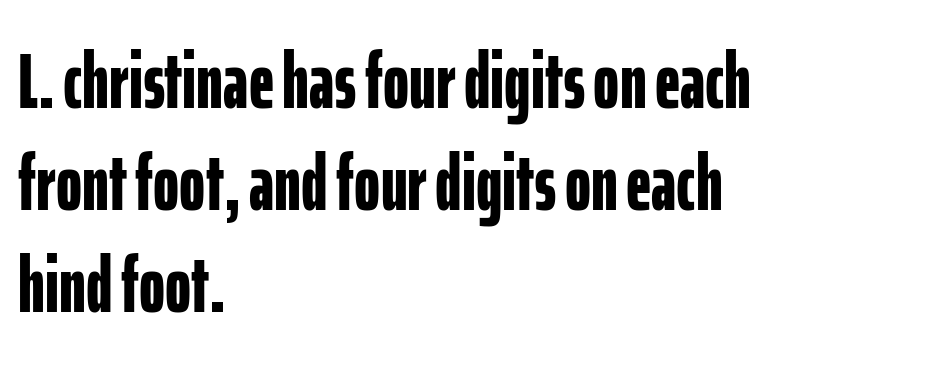
Q: Is the text bold? A: Yes.
Q: Is the text italic (slanted)? A: No, it is upright.
Q: Is the typeface a serif or a sans-serif typeface? A: Sans-serif.
Q: Is the text underlined? A: No.
Q: How is the paragraph aligned? A: Left-aligned.
Q: Is the spacing between letters normal or unusually wide? A: Normal.
Q: Is the spacing between lines tight, normal or loose? A: Normal.
Q: Width (condensed, normal, or wide)? A: Condensed.
Q: Stroke contrast? A: Low.
Q: x-height? A: Medium.
Q: Monospaced? A: No.
